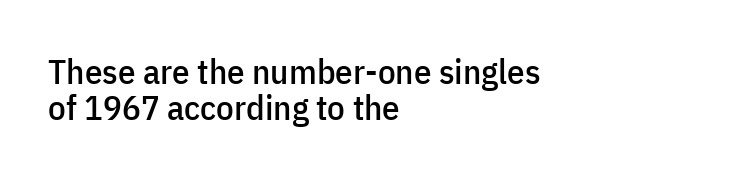
Compared with typical paragraphs, the rows here are closer together. This sample uses a sans-serif face. What stands out about the letter spacing? Nothing — it is the standard amount. This is the regular roman posture of the typeface.
